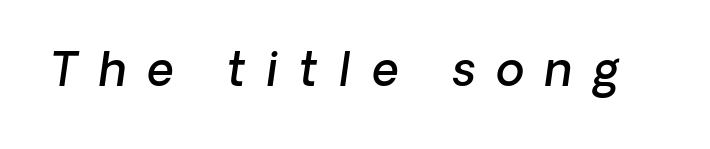
The image shows 46 px semibold sans-serif type; set unusually wide letter spacing (+0.46 em), not underlined; low stroke contrast and a medium x-height.
